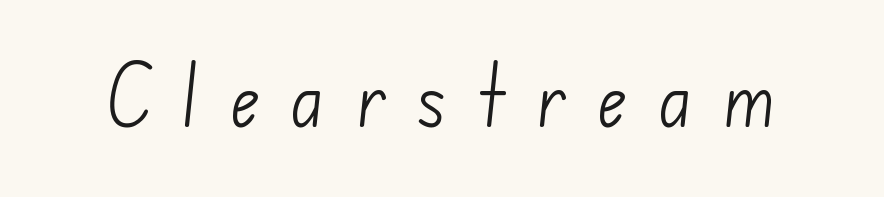
Characters follow at a spacing far wider than the type designer built in. The weight tops out at a normal text grade. Observe the absence of serifs on each vertical stroke in this sample. Spacing verdict: proportional, widths tailored to each character. Descenders are the only things crossing below the line.
